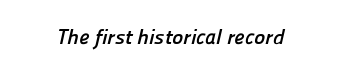
The image shows 21 px bold type; set normal letter spacing, not underlined.
